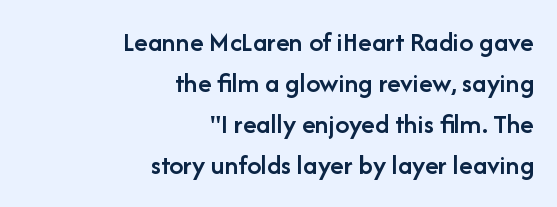
The image shows 28 px semibold sans-serif type, upright; set right-aligned, normal line spacing (1.46x), normal letter spacing, not underlined; low stroke contrast and a medium x-height.
